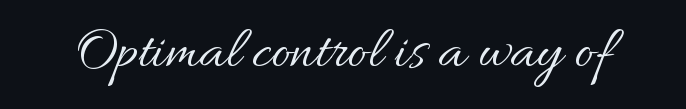
Q: Is the text bold? A: No.
Q: Is the text italic (slanted)? A: Yes.
Q: Is the text underlined? A: No.
Q: Is the spacing between letters normal or unusually wide? A: Normal.
Q: Width (condensed, normal, or wide)? A: Normal.
Q: Stroke contrast? A: Medium.
Q: x-height? A: Small.
Q: Monospaced? A: No.
